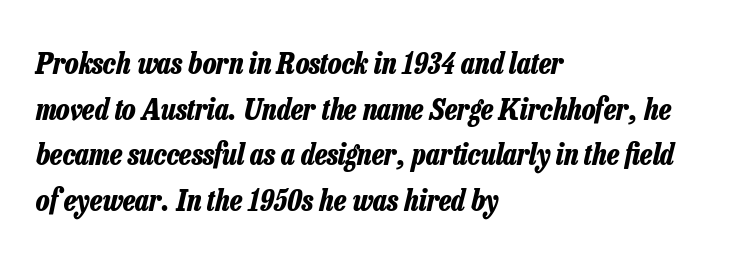
The image shows 30 px bold, condensed type, italic (leaning right); set left-aligned, normal line spacing (1.52x), normal letter spacing, not underlined; low stroke contrast and a medium x-height.
